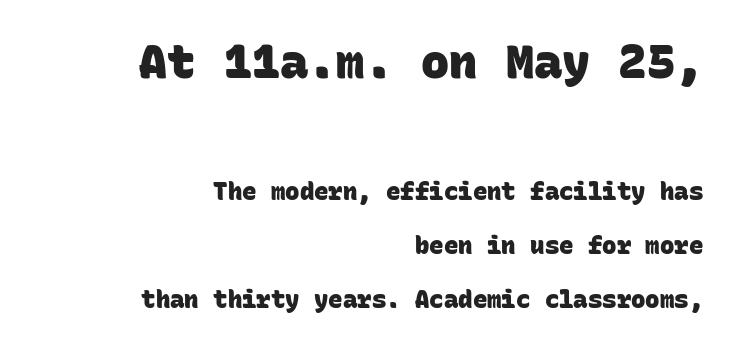
{"serif": "no", "bold": "yes", "weight": "heavy", "width": "normal", "stroke_contrast": "low", "x_height": "large", "monospaced": "yes", "underline": "no", "align": "right", "line_spacing": "loose", "line_spacing_ratio": 2.26, "letter_spacing": "normal", "letter_spacing_em": 0.0, "larger_block": "first", "size_ratio": 1.96, "glyph_px": 47}
